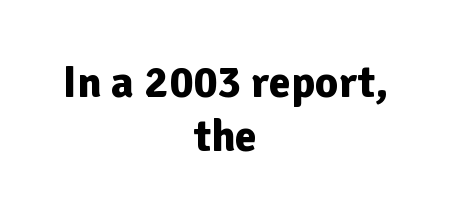
{"serif": "no", "italic": "no", "bold": "yes", "weight": "bold", "width": "normal", "stroke_contrast": "low", "x_height": "medium", "monospaced": "no", "underline": "no", "align": "center", "line_spacing_ratio": 1.2, "letter_spacing": "normal", "letter_spacing_em": 0.0, "glyph_px": 45}
